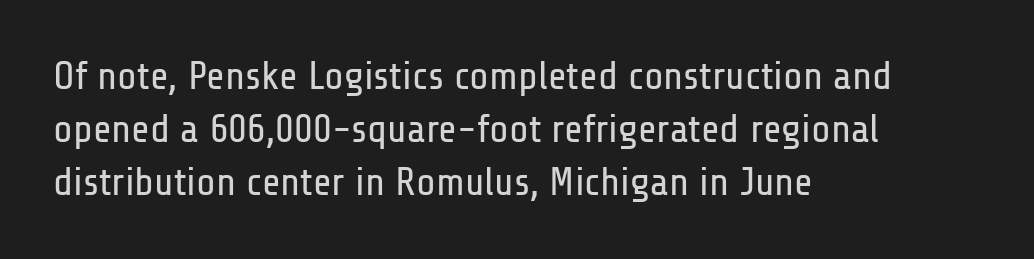
Is this a sans? Yes — the strokes have no serifs. Posture: upright roman. The passage shown is typed in a proportional face where columns would drift. In terms of letterspacing, this is plain default setting. Descenders are the only things crossing below the line.
